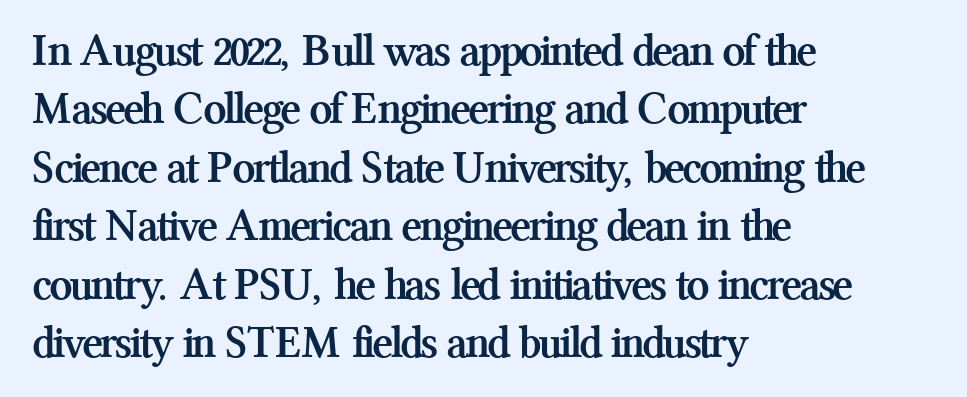
{"serif": "yes", "italic": "no", "bold": "yes", "weight": "semibold", "width": "normal", "stroke_contrast": "medium", "x_height": "medium", "monospaced": "no", "underline": "no", "align": "left", "line_spacing": "normal", "line_spacing_ratio": 1.27, "letter_spacing": "normal", "letter_spacing_em": 0.0, "glyph_px": 46}
